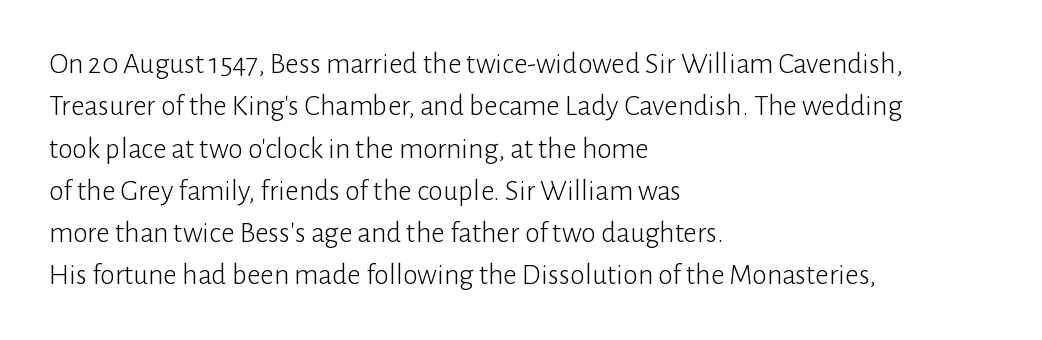
No italicization has been applied; the sample stays upright. Weight: not bold — regular or lighter. Varying glyph widths throughout — classic text-font behaviour. Each word holds together tightly as a unit, with standard inter-letter gaps. A classic flush-left, rag-right setting is used for this passage. The glyphs are unaccompanied by any horizontal stroke below them.
